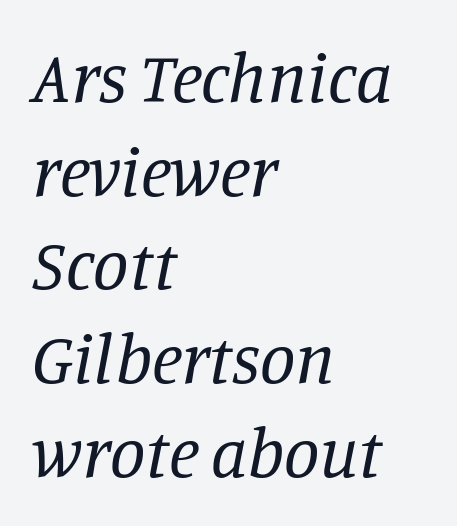
The image shows 71 px regular-weight serif type, italic (leaning right); set left-aligned, normal line spacing (1.32x), normal letter spacing, not underlined; low stroke contrast and a large x-height.
